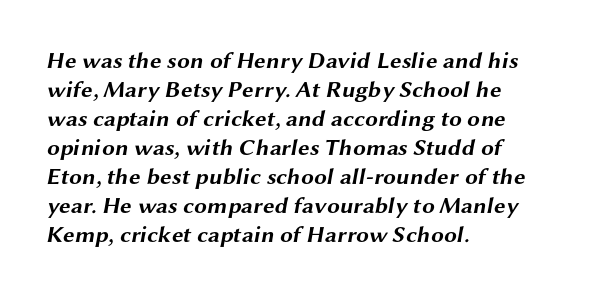
The image shows 23 px bold type; set left-aligned, normal line spacing (1.26x), normal letter spacing, not underlined.
